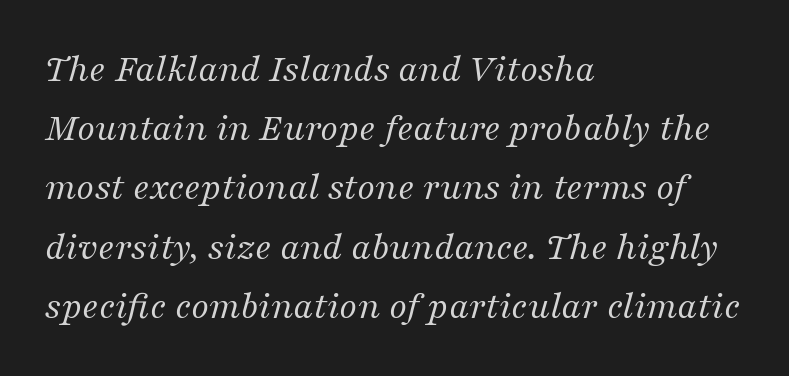
Is the type heavy? It reads as light-to-regular instead. A serif font was chosen for this passage. Character widths vary here, with narrow letters taking less room than wide ones. This rendering uses left alignment, leaving the right contour irregular. Default kerning and tracking; the words read as compact shapes.
